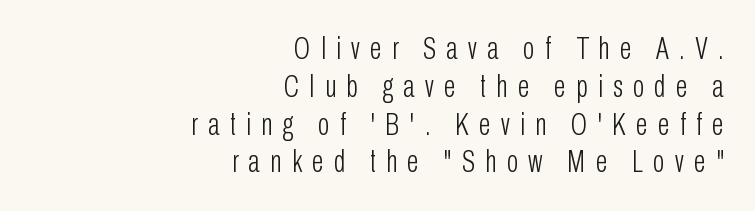
The image shows 31 px light, condensed sans-serif type, upright; set right-aligned, line spacing 1.22x, unusually wide letter spacing (+0.33 em), not underlined; low stroke contrast and a medium x-height.
